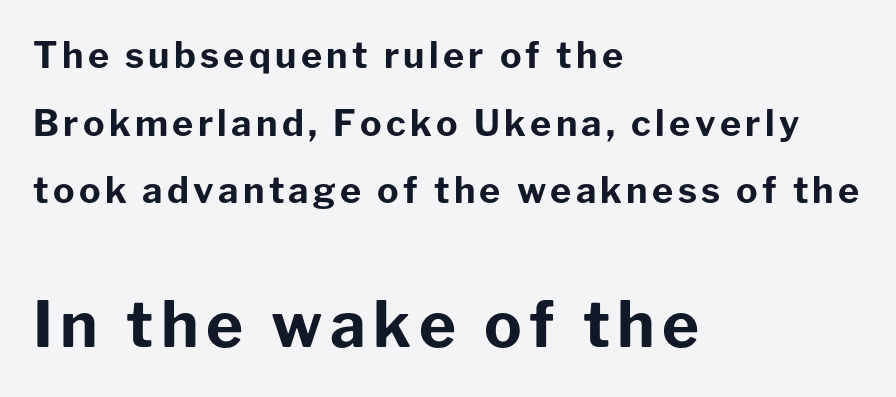
Glance below the letters and you will spot only blank space. The lines in this sample share a left origin and differ only in where they stop. The letters advance in unequal steps, a hallmark of proportional type. Observe the absence of serifs on each vertical stroke in this sample. You can tell it's not italic because the verticals are truly vertical.
